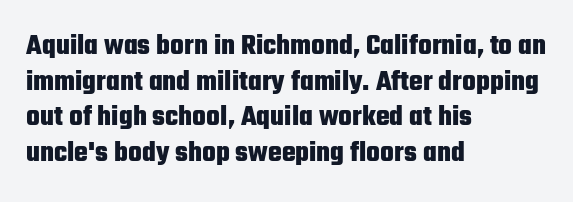
{"serif": "no", "italic": "no", "bold": "yes", "weight": "heavy", "width": "condensed", "stroke_contrast": "low", "x_height": "medium", "monospaced": "no", "underline": "no", "align": "left", "line_spacing_ratio": 1.23, "letter_spacing": "normal", "letter_spacing_em": 0.0, "glyph_px": 29}
